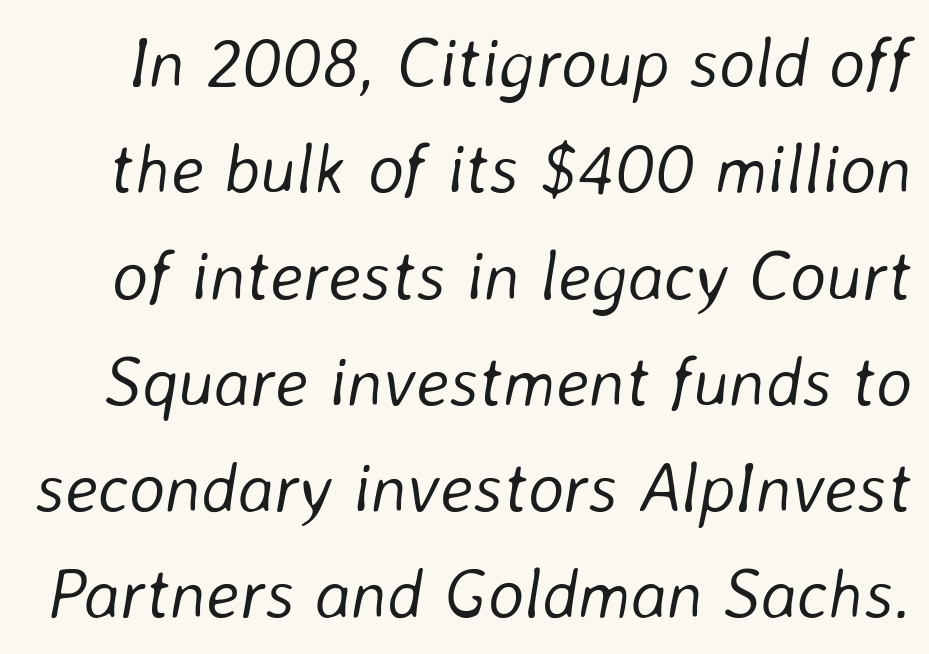
The image shows 69 px light type, italic (leaning right); set normal line spacing (1.54x), normal letter spacing, not underlined; low stroke contrast and a medium x-height.
